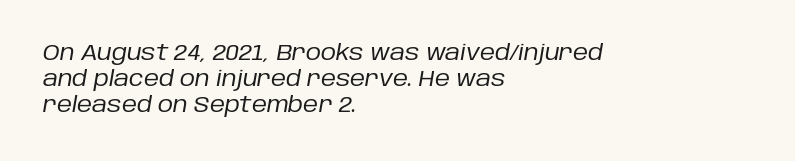
The image shows 21 px text type, italic (leaning right); set left-aligned, line spacing 1.23x, normal letter spacing, not underlined.
